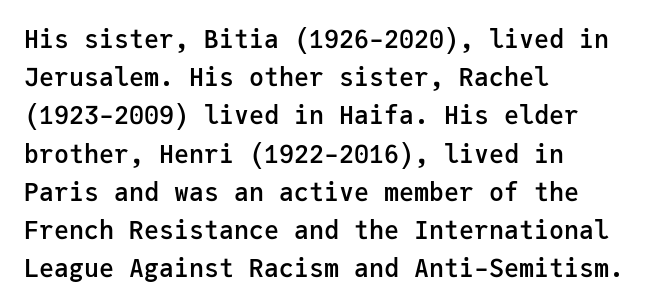
Q: Is the text bold? A: Semi-bold.
Q: Is the text italic (slanted)? A: No, it is upright.
Q: Is the text underlined? A: No.
Q: How is the paragraph aligned? A: Left-aligned.
Q: Is the spacing between letters normal or unusually wide? A: Normal.
Q: Is the spacing between lines tight, normal or loose? A: Normal.
